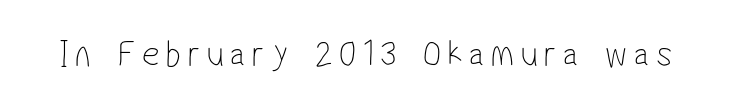
Q: Is the text bold? A: No.
Q: Is the typeface a serif or a sans-serif typeface? A: Sans-serif.
Q: Is the text underlined? A: No.
Q: Width (condensed, normal, or wide)? A: Condensed.
Q: Stroke contrast? A: Low.
Q: x-height? A: Medium.
Q: Monospaced? A: No.
